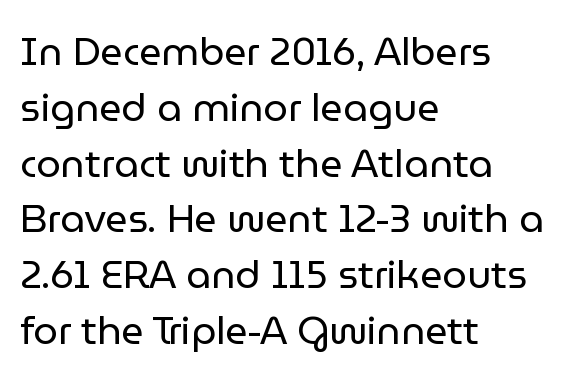
Q: Is the text bold? A: No.
Q: Is the text italic (slanted)? A: No, it is upright.
Q: Is the typeface a serif or a sans-serif typeface? A: Sans-serif.
Q: Is the text underlined? A: No.
Q: How is the paragraph aligned? A: Left-aligned.
Q: Is the spacing between letters normal or unusually wide? A: Normal.
Q: Is the spacing between lines tight, normal or loose? A: Normal.
Q: Width (condensed, normal, or wide)? A: Normal.
Q: Stroke contrast? A: Low.
Q: x-height? A: Medium.
Q: Monospaced? A: No.
